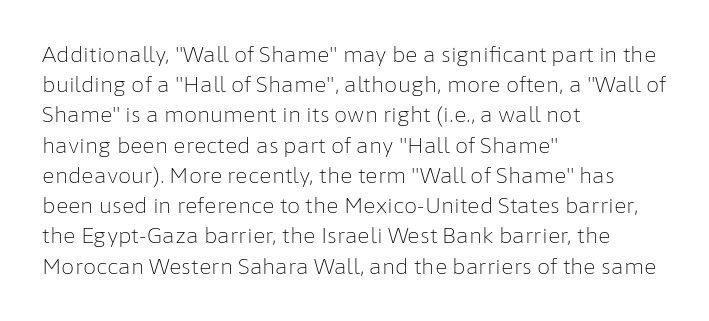
{"italic": "no", "bold": "no", "underline": "no", "align": "left", "line_spacing": "normal", "line_spacing_ratio": 1.44, "letter_spacing": "normal", "letter_spacing_em": 0.0, "glyph_px": 21}
